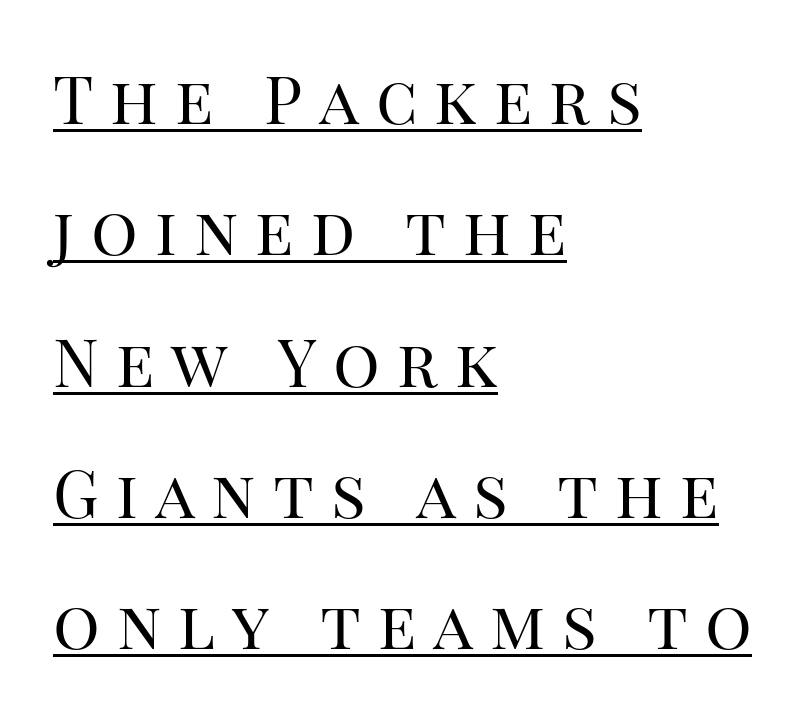
{"serif": "yes", "italic": "no", "bold": "no", "weight": "regular", "width": "normal", "stroke_contrast": "high", "x_height": "large", "monospaced": "no", "underline": "yes", "align": "left", "line_spacing": "loose", "line_spacing_ratio": 2.02, "letter_spacing": "wide", "letter_spacing_em": 0.26, "glyph_px": 65}
